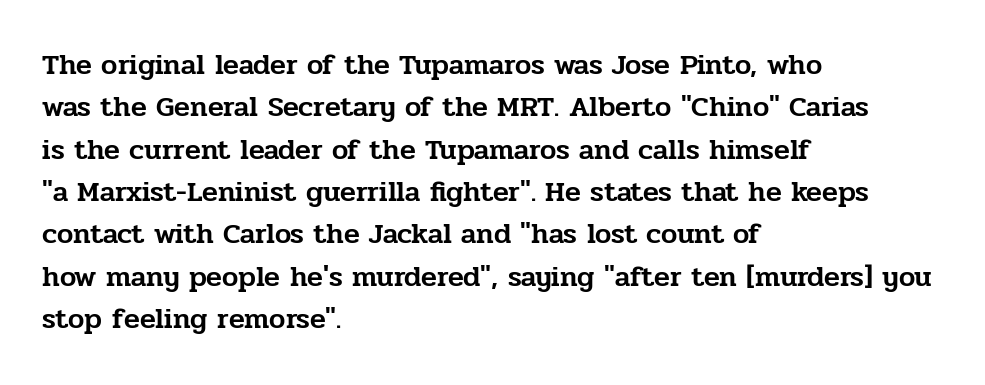
{"serif": "yes", "italic": "no", "width": "normal", "stroke_contrast": "low", "x_height": "medium", "monospaced": "no", "underline": "no", "align": "left", "line_spacing": "normal", "line_spacing_ratio": 1.46, "letter_spacing": "normal", "letter_spacing_em": 0.0, "glyph_px": 29}
